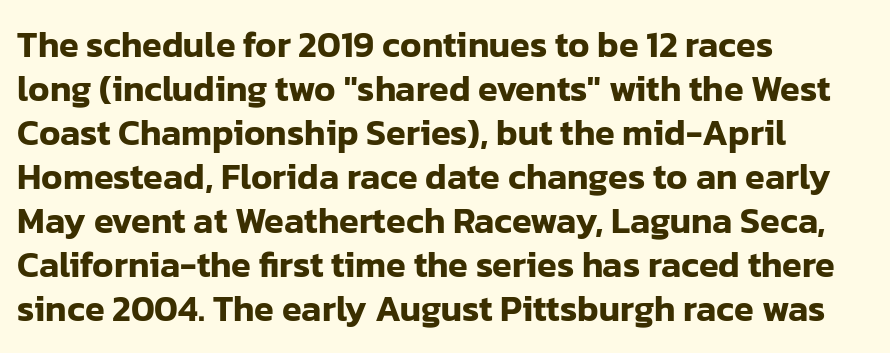
The image shows 36 px sans-serif type, upright; set left-aligned, line spacing 1.22x, normal letter spacing, not underlined; low stroke contrast and a medium x-height.
